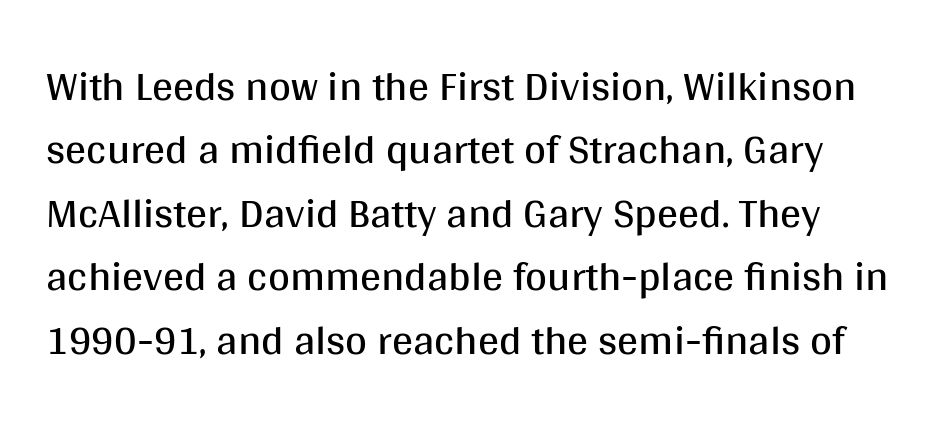
The image shows 42 px regular-weight sans-serif type, upright; set normal line spacing (1.51x), normal letter spacing, not underlined; medium stroke contrast and a large x-height.
